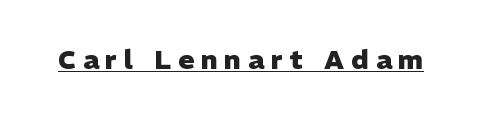
The image shows 27 px bold type, upright; set unusually wide letter spacing (+0.25 em), underlined.
